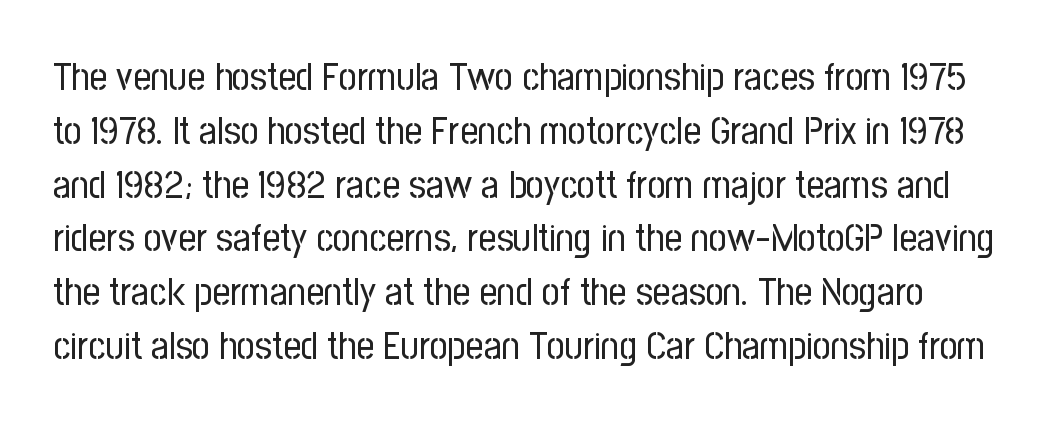
{"serif": "no", "italic": "no", "bold": "no", "weight": "regular", "width": "condensed", "stroke_contrast": "low", "x_height": "medium", "monospaced": "no", "underline": "no", "line_spacing": "normal", "line_spacing_ratio": 1.38, "letter_spacing": "normal", "letter_spacing_em": 0.0, "glyph_px": 39}
